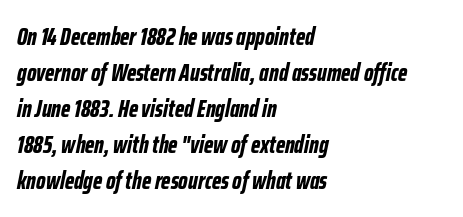
The image shows 24 px bold type, italic (leaning right); set left-aligned, normal line spacing (1.5x), normal letter spacing, not underlined.
